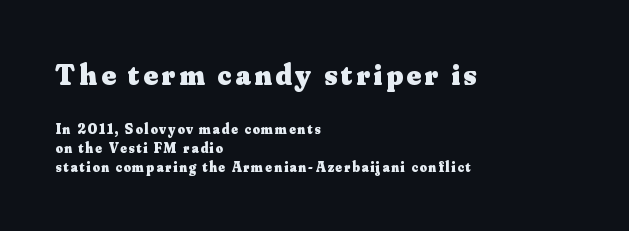
Large over small — that's the arrangement of the two blocks here. Type without underlining. Yep, those are serifs on the letters. You could not count columns in this text — the font is proportionally spaced. Posture: vertical. The rows are spaced the way most documents space them.
